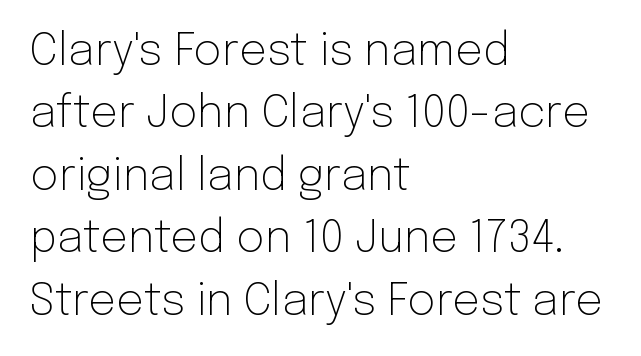
The space beneath each line is pristine and unruled. The axis of the letterforms is exactly vertical. Nope, no serifs anywhere on these letters. No letter is thick-stroked: the sample isn't bold. Spacing verdict: proportional, widths tailored to each character. The lines are quadded left.
